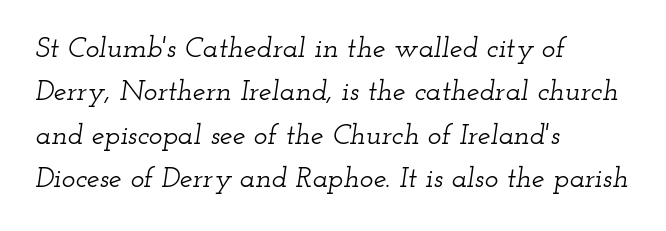
{"serif": "yes", "italic": "yes", "lean": "right", "slant_degrees": 12, "width": "wide", "stroke_contrast": "low", "x_height": "small", "monospaced": "no", "underline": "no", "align": "left", "line_spacing": "normal", "line_spacing_ratio": 1.5, "letter_spacing": "normal", "letter_spacing_em": 0.0, "glyph_px": 29}
